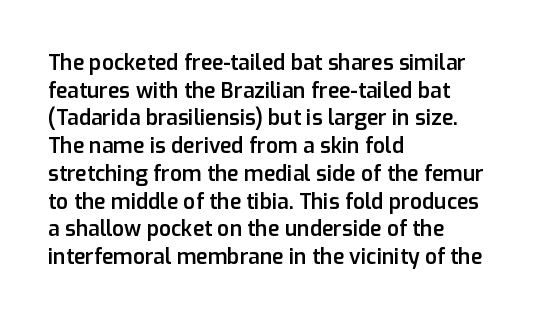
{"italic": "no", "bold": "semi", "underline": "no", "align": "left", "line_spacing": "normal", "line_spacing_ratio": 1.32, "letter_spacing": "normal", "letter_spacing_em": 0.0, "glyph_px": 21}
